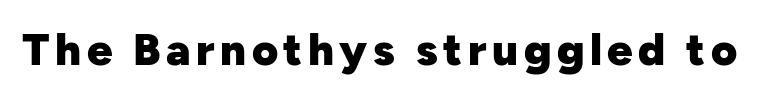
Unlike italic type, these characters show no tilt at all. Underline: absent. Weight check: bold — yes, fully. These lines are rendered in a variable-pitch font.
